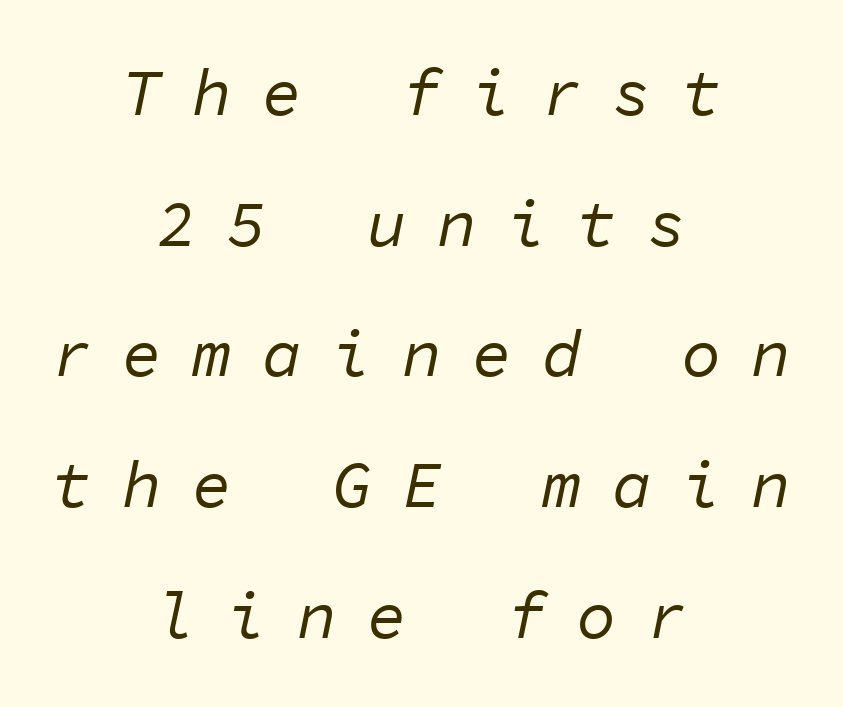
The image shows 66 px regular-weight type, italic (leaning right), monospaced; set centered, loose line spacing (1.98x), unusually wide letter spacing (+0.46 em), not underlined; low stroke contrast and a medium x-height.
